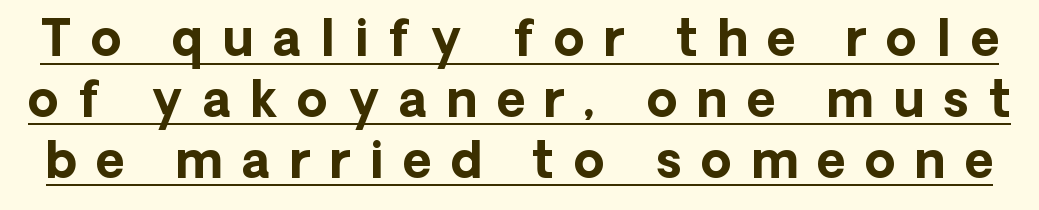
A typesetter would mark this as roman, not italic. As a designer I'd log this as weight 700, bold. You can tell from the bare stems that sans-serif type was used. Note the varied advance widths — an 'i' is clearly narrower than an 'm'.
